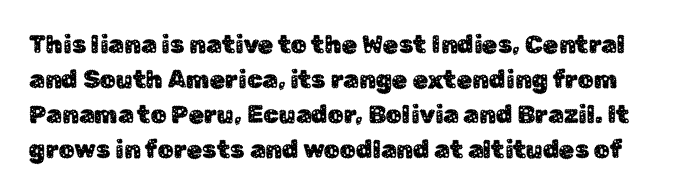
Q: Is the text italic (slanted)? A: No, it is upright.
Q: Is the text underlined? A: No.
Q: Is the spacing between letters normal or unusually wide? A: Normal.
Q: Is the spacing between lines tight, normal or loose? A: Normal.
